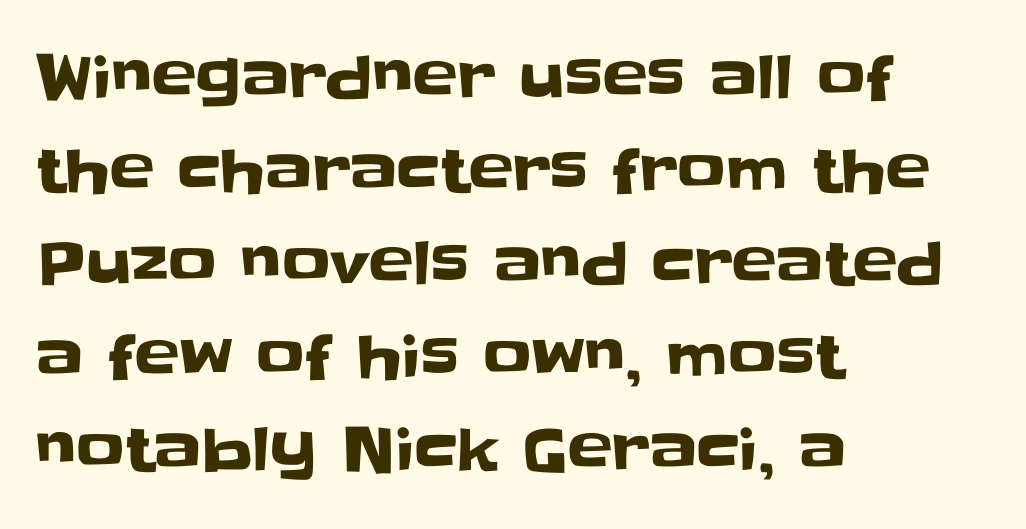
No feet cap the strokes, marking this as sans-serif type. The typography opts for an upright posture over an oblique one. Each word holds together tightly as a unit, with standard inter-letter gaps. The passage shown stacks its lines at a standard gap.
